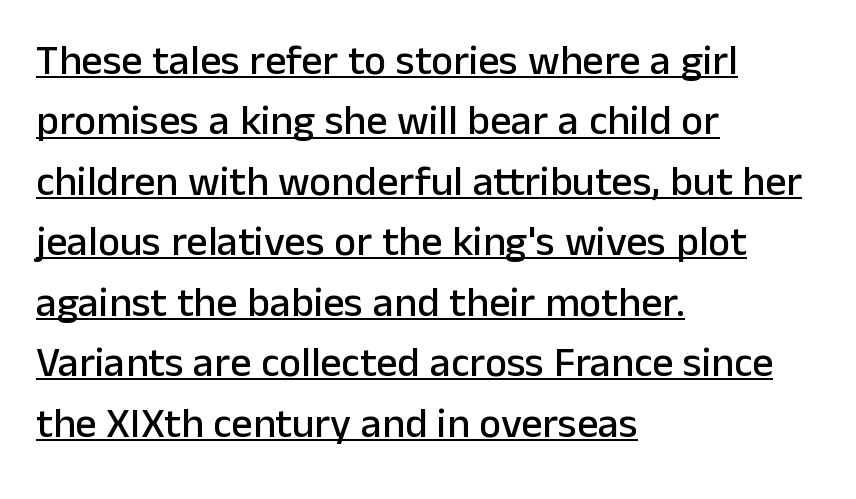
How are the letters spaced? Ordinarily, with no added tracking. Posture: vertical. The font family rendered here belongs to the sans-serif group. The vertical gap from one line to the next is medium. A typesetter would call this proportional, since set widths differ per character.
